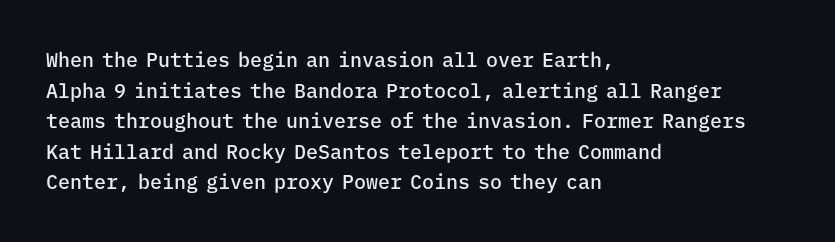
Q: Is the text bold? A: Semi-bold.
Q: Is the text italic (slanted)? A: No, it is upright.
Q: Is the text underlined? A: No.
Q: How is the paragraph aligned? A: Left-aligned.
Q: Is the spacing between letters normal or unusually wide? A: Normal.
Q: Is the spacing between lines tight, normal or loose? A: Normal.
